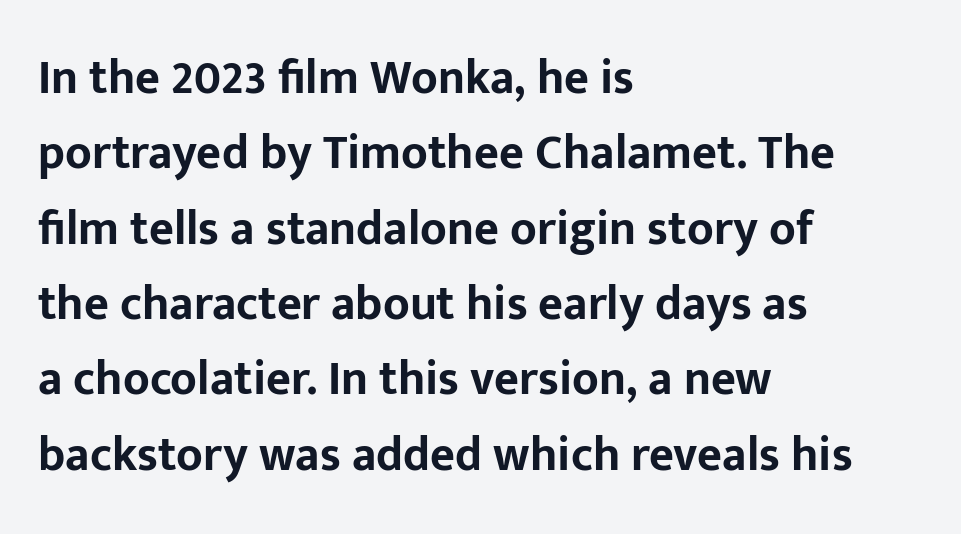
Is the letter spacing exaggerated? No — it looks like the ordinary default. The characters display no serif detailing; their extremities are plain. Has an underline been added? It has not. Here the designer chose a conventional face with non-uniform glyph widths.
